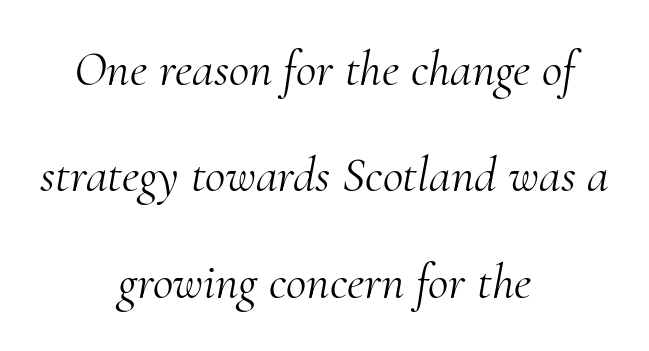
The image shows 50 px light serif type, italic (leaning right); set centered, loose line spacing (2.13x), normal letter spacing, not underlined; medium stroke contrast and a small x-height.
